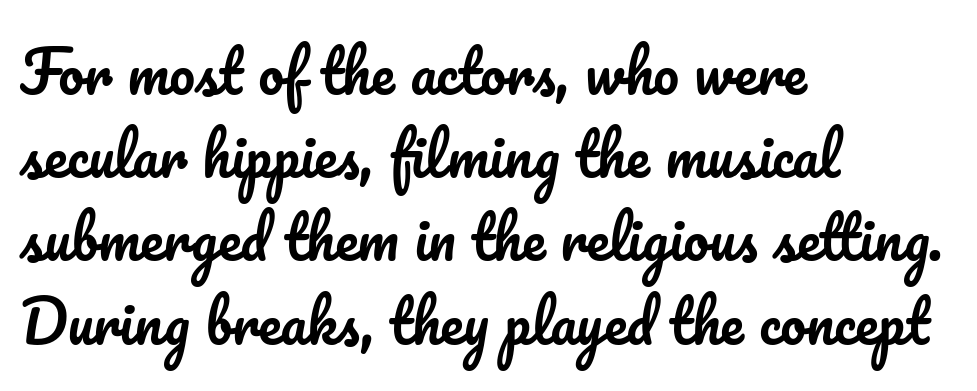
{"width": "normal", "stroke_contrast": "low", "x_height": "small", "monospaced": "no", "underline": "no", "align": "left", "line_spacing": "normal", "line_spacing_ratio": 1.46, "letter_spacing": "normal", "letter_spacing_em": 0.0, "glyph_px": 57}
